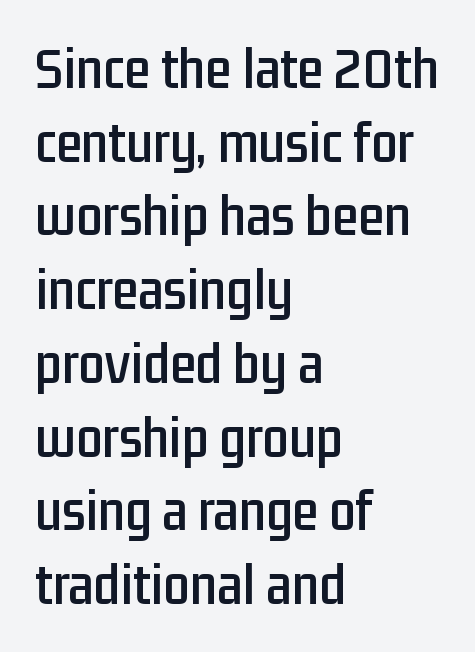
{"serif": "no", "italic": "no", "width": "condensed", "stroke_contrast": "low", "x_height": "medium", "monospaced": "no", "underline": "no", "align": "left", "line_spacing": "normal", "line_spacing_ratio": 1.25, "letter_spacing": "normal", "letter_spacing_em": 0.0, "glyph_px": 59}
